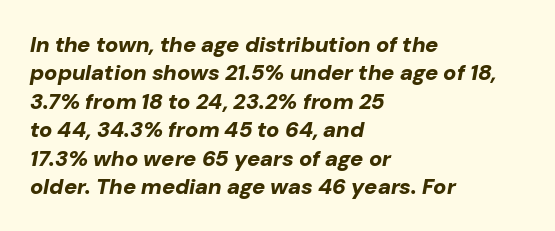
The image shows 22 px bold type, italic (leaning right); set left-aligned, normal line spacing (1.29x), normal letter spacing, not underlined.
